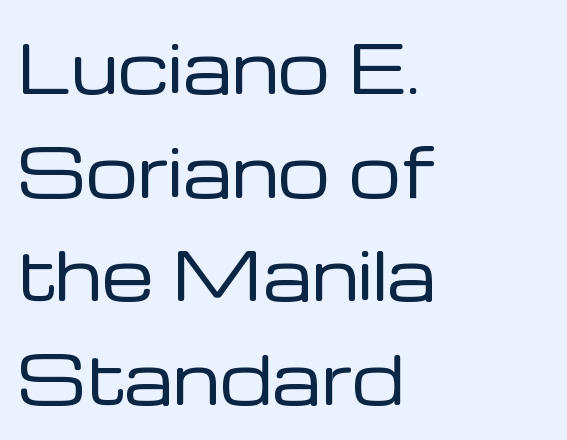
{"serif": "no", "italic": "no", "bold": "no", "weight": "regular", "width": "normal", "stroke_contrast": "low", "x_height": "medium", "monospaced": "no", "underline": "no", "align": "left", "line_spacing": "normal", "line_spacing_ratio": 1.57, "letter_spacing": "normal", "letter_spacing_em": 0.0, "glyph_px": 66}
